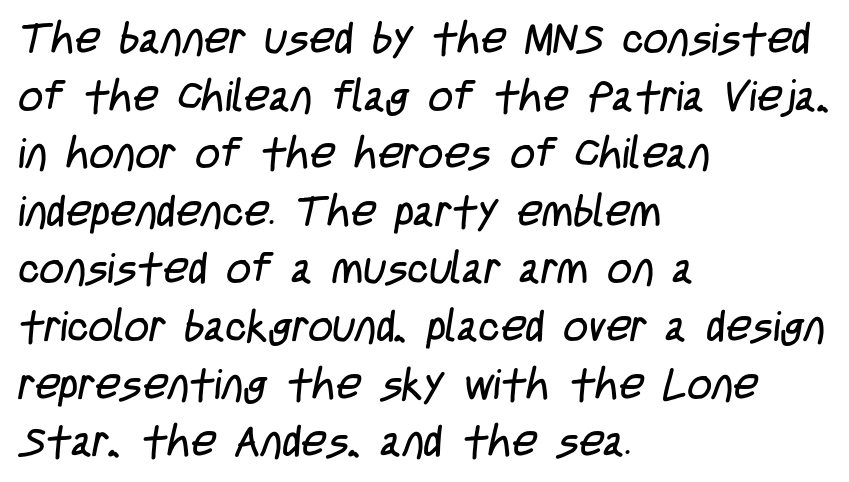
Q: Is the text bold? A: No.
Q: Is the typeface a serif or a sans-serif typeface? A: Sans-serif.
Q: Is the text underlined? A: No.
Q: How is the paragraph aligned? A: Left-aligned.
Q: Is the spacing between letters normal or unusually wide? A: Normal.
Q: Is the spacing between lines tight, normal or loose? A: Normal.
Q: Width (condensed, normal, or wide)? A: Condensed.
Q: Stroke contrast? A: Low.
Q: x-height? A: Large.
Q: Monospaced? A: No.
